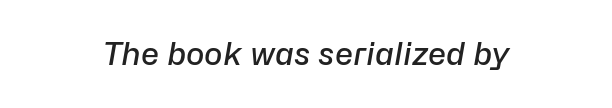
Q: Is the text bold? A: Semi-bold.
Q: Is the text italic (slanted)? A: Yes, it leans right by about 10 degrees.
Q: Is the text underlined? A: No.
Q: Is the spacing between letters normal or unusually wide? A: Normal.
Q: Width (condensed, normal, or wide)? A: Normal.
Q: Stroke contrast? A: Low.
Q: x-height? A: Medium.
Q: Monospaced? A: No.
